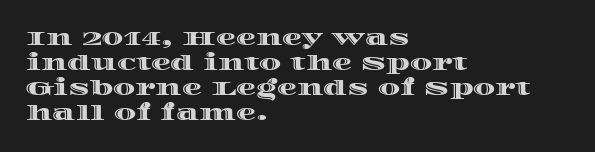
The image shows 20 px text type, upright; set left-aligned, normal line spacing (1.25x), normal letter spacing, not underlined.
